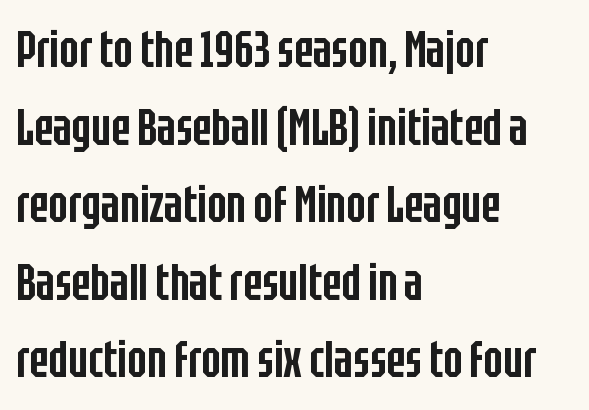
The image shows 51 px semibold, condensed sans-serif type, upright; set left-aligned, normal line spacing (1.52x), normal letter spacing, not underlined; low stroke contrast and a large x-height.
